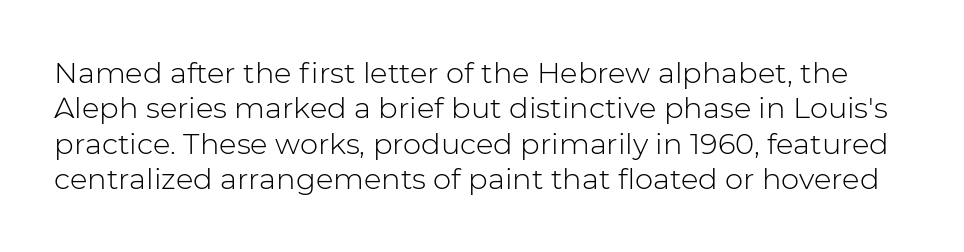
The image shows 29 px light sans-serif type, upright; set line spacing 1.22x, normal letter spacing, not underlined; low stroke contrast and a medium x-height.
